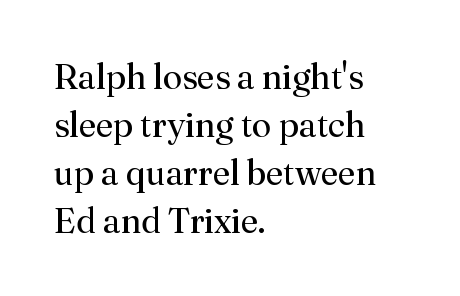
Q: Is the text bold? A: No.
Q: Is the text italic (slanted)? A: No, it is upright.
Q: Is the typeface a serif or a sans-serif typeface? A: Serif.
Q: Is the text underlined? A: No.
Q: How is the paragraph aligned? A: Left-aligned.
Q: Is the spacing between letters normal or unusually wide? A: Normal.
Q: Is the spacing between lines tight, normal or loose? A: Normal.
Q: Width (condensed, normal, or wide)? A: Normal.
Q: Stroke contrast? A: Medium.
Q: x-height? A: Small.
Q: Monospaced? A: No.
